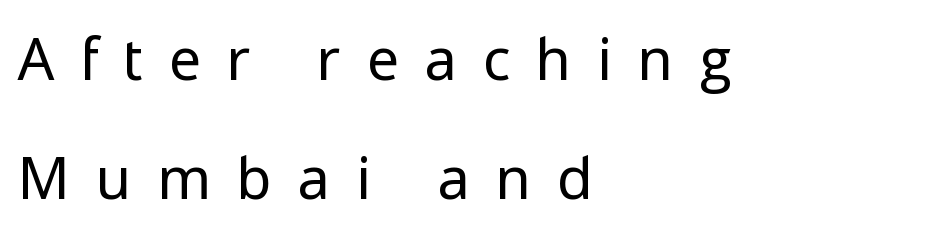
{"serif": "no", "italic": "no", "bold": "no", "weight": "regular", "width": "normal", "stroke_contrast": "low", "x_height": "medium", "monospaced": "no", "underline": "no", "align": "left", "line_spacing": "loose", "line_spacing_ratio": 2.06, "letter_spacing": "wide", "letter_spacing_em": 0.46, "glyph_px": 58}
